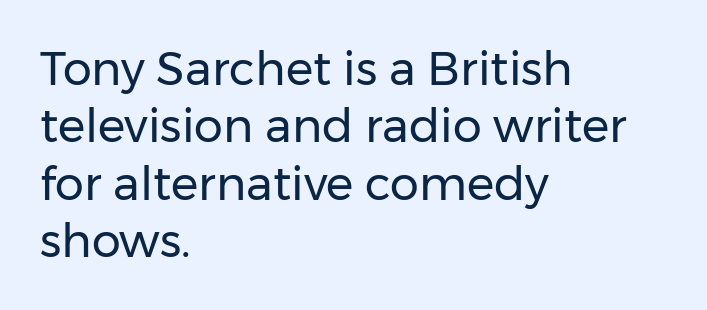
Q: Is the text bold? A: No.
Q: Is the text italic (slanted)? A: No, it is upright.
Q: Is the typeface a serif or a sans-serif typeface? A: Sans-serif.
Q: Is the text underlined? A: No.
Q: How is the paragraph aligned? A: Left-aligned.
Q: Is the spacing between letters normal or unusually wide? A: Normal.
Q: Is the spacing between lines tight, normal or loose? A: Normal.
Q: Width (condensed, normal, or wide)? A: Normal.
Q: Stroke contrast? A: Low.
Q: x-height? A: Medium.
Q: Monospaced? A: No.
